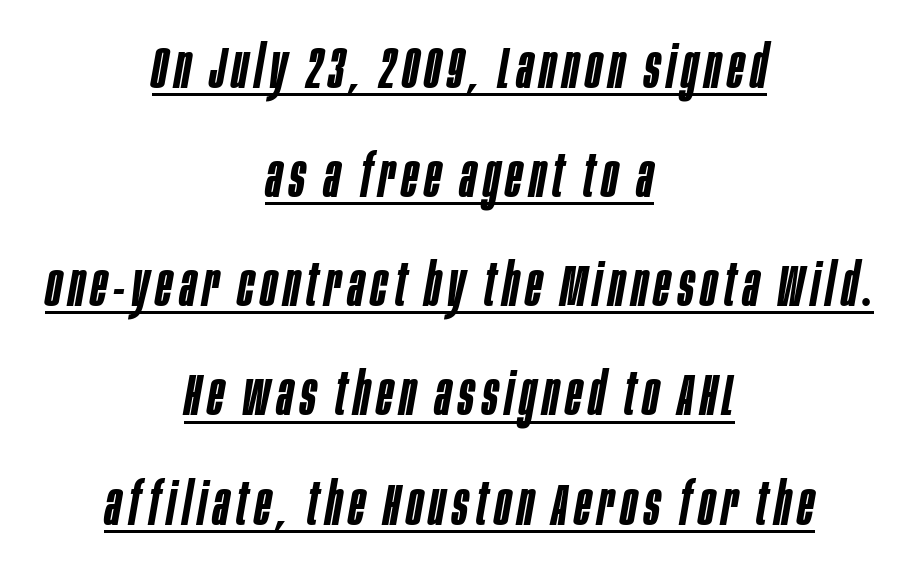
Is the type bold? Partly — it's a semibold, heavier than regular but not fully bold. These characters rest on top of a visible drawn line. The face used here is proportionally spaced, like ordinary book or web type. The rendering positions every line midway between the sides.
